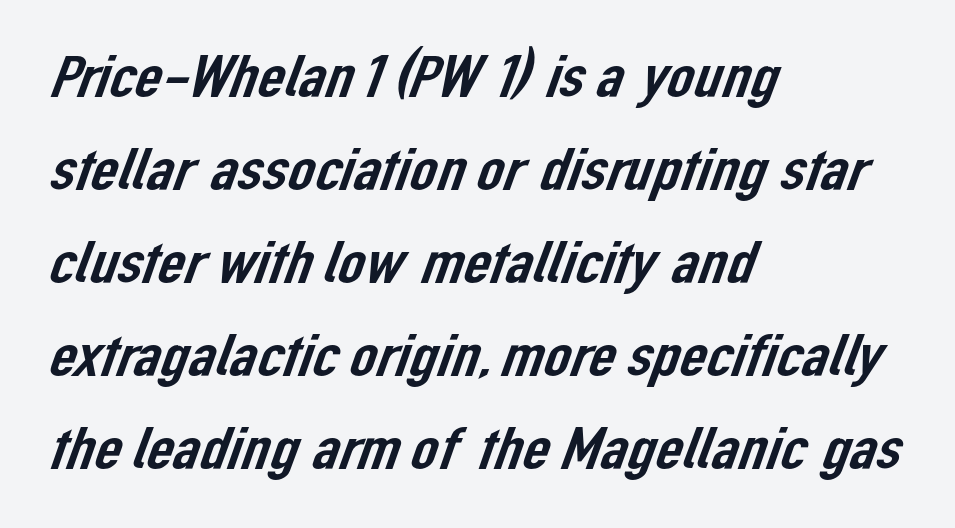
Underlining? Definitely not there. The type family on display is of the sans-serif kind. Evenly set lines give the paragraph a standard silhouette. The rendering anchors every line to the left-hand side. Each letter keeps its own natural width here, so spacing adapts to shape.
